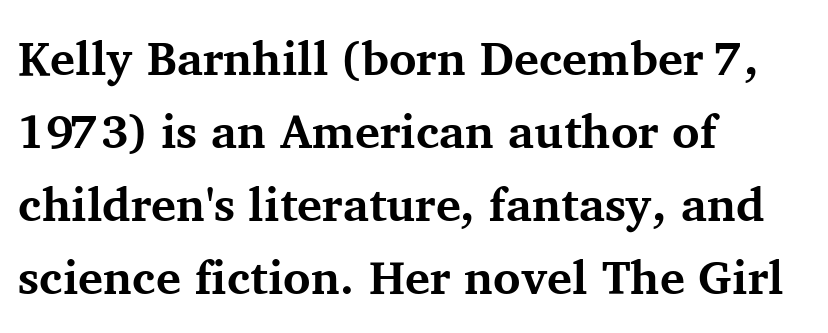
{"serif": "yes", "italic": "no", "bold": "yes", "weight": "bold", "width": "normal", "stroke_contrast": "medium", "x_height": "medium", "monospaced": "no", "underline": "no", "align": "left", "line_spacing": "normal", "line_spacing_ratio": 1.55, "letter_spacing": "normal", "letter_spacing_em": 0.0, "glyph_px": 47}
